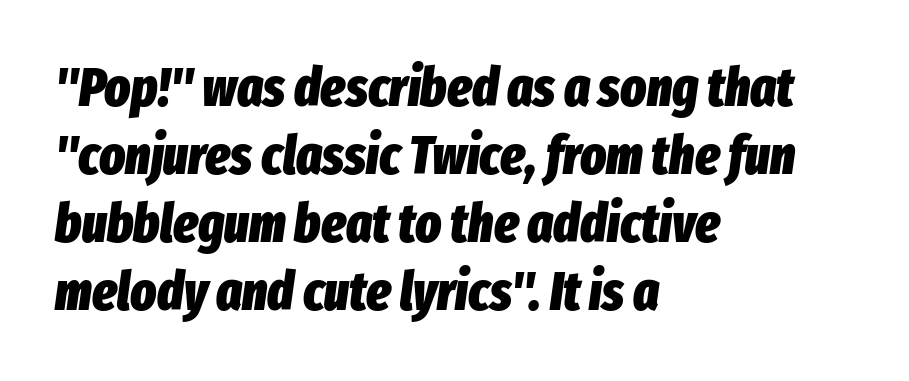
{"italic": "yes", "lean": "right", "slant_degrees": 8, "bold": "yes", "weight": "heavy", "width": "condensed", "stroke_contrast": "low", "x_height": "medium", "monospaced": "no", "underline": "no", "align": "left", "line_spacing": "normal", "line_spacing_ratio": 1.26, "letter_spacing": "normal", "letter_spacing_em": 0.0, "glyph_px": 54}
